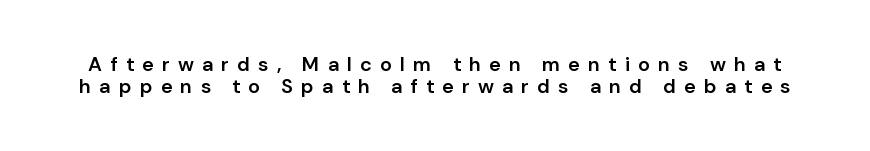
The image shows 20 px text type, upright; set tight line spacing (1.08x), unusually wide letter spacing (+0.4 em), not underlined.
